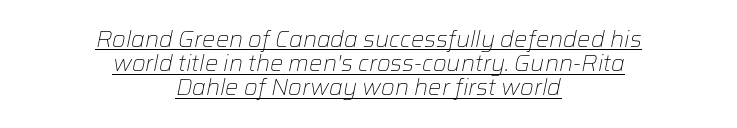
{"italic": "yes", "lean": "right", "slant_degrees": 12, "bold": "no", "underline": "yes", "align": "center", "line_spacing": "tight", "line_spacing_ratio": 1.1, "letter_spacing": "normal", "letter_spacing_em": 0.0, "glyph_px": 22}
